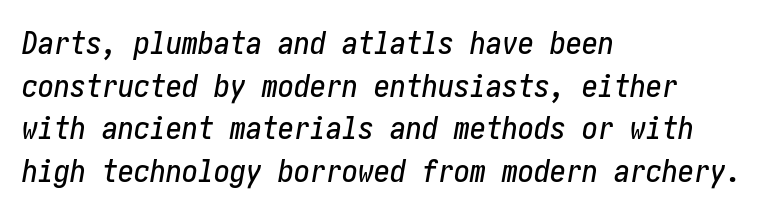
Q: Is the text italic (slanted)? A: Yes, it leans right by about 10 degrees.
Q: Is the text underlined? A: No.
Q: How is the paragraph aligned? A: Left-aligned.
Q: Is the spacing between letters normal or unusually wide? A: Normal.
Q: Is the spacing between lines tight, normal or loose? A: Normal.
Q: Width (condensed, normal, or wide)? A: Condensed.
Q: Stroke contrast? A: Low.
Q: x-height? A: Medium.
